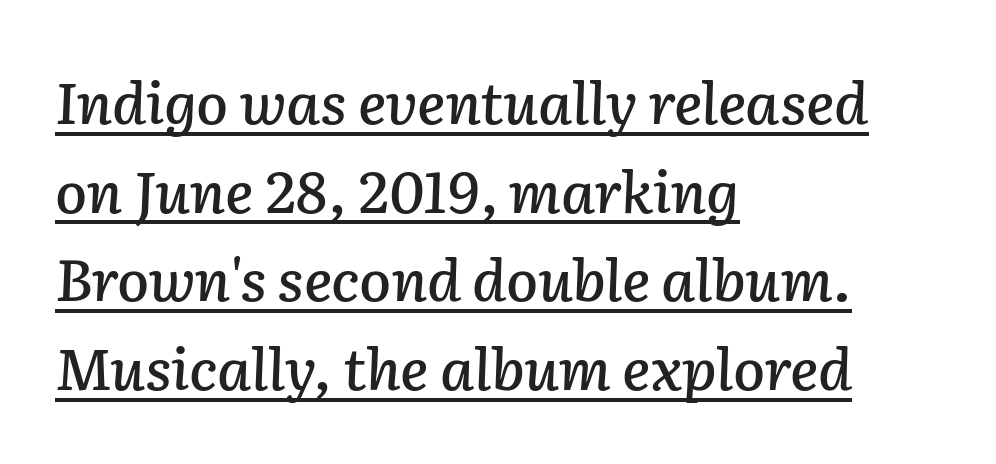
The image shows 58 px text type, italic (leaning right); set left-aligned, normal line spacing (1.53x), normal letter spacing, underlined; low stroke contrast and a medium x-height.
